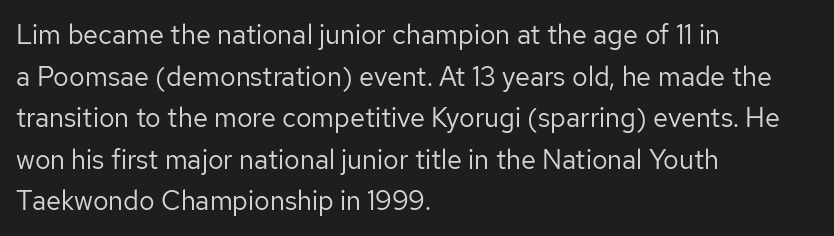
This sample uses an upright cut, with every glyph sitting square on the baseline. Lines of text with bare space underneath. The setting favours the left margin, as ordinary paragraphs usually do. Leading: standard. The typesetting does not lean heavy: it is not bold. You could call the tracking neutral — neither tight nor loose.
